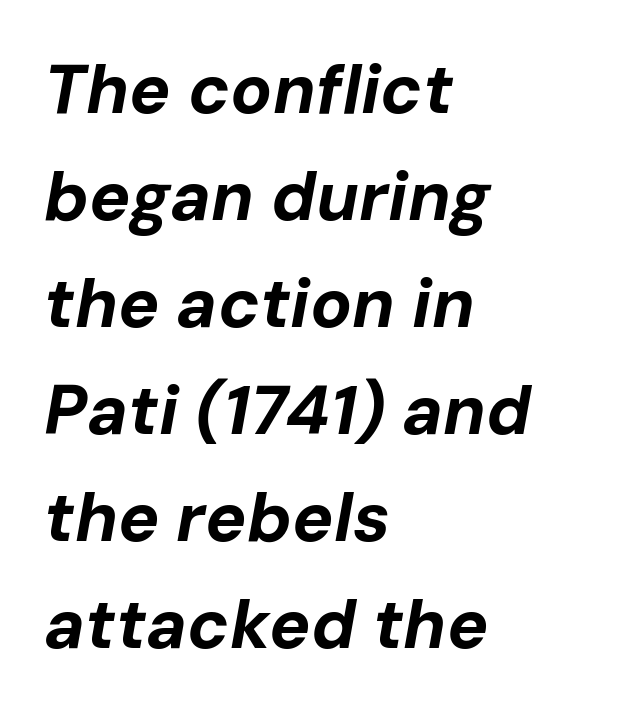
Is this a fixed-width face? No — the glyphs have proportional, varying widths. A typesetter would call this leading conventional body-copy spacing. Pretty heavy lettering here — definitely bold. This is oblique type, the kind used for emphasis or titles.
